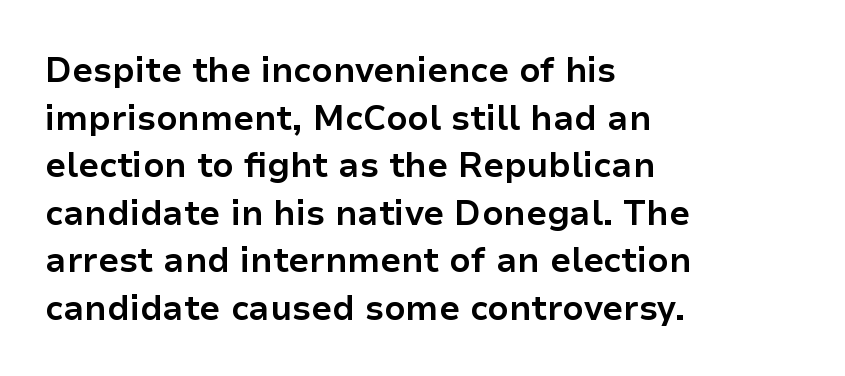
Q: Is the text bold? A: Yes.
Q: Is the text italic (slanted)? A: No, it is upright.
Q: Is the typeface a serif or a sans-serif typeface? A: Sans-serif.
Q: Is the text underlined? A: No.
Q: How is the paragraph aligned? A: Left-aligned.
Q: Is the spacing between letters normal or unusually wide? A: Normal.
Q: Is the spacing between lines tight, normal or loose? A: Normal.
Q: Width (condensed, normal, or wide)? A: Normal.
Q: Stroke contrast? A: Low.
Q: x-height? A: Medium.
Q: Monospaced? A: No.
